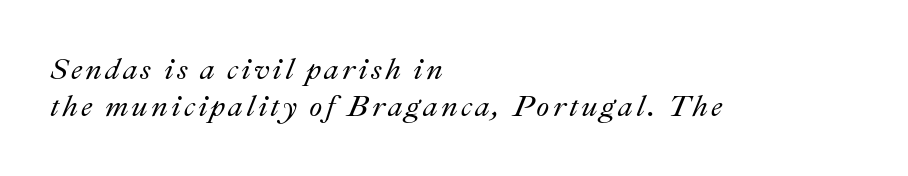
{"italic": "yes", "lean": "right", "slant_degrees": 22, "width": "normal", "stroke_contrast": "medium", "x_height": "small", "monospaced": "no", "underline": "no", "align": "left", "line_spacing_ratio": 1.24, "glyph_px": 30}
